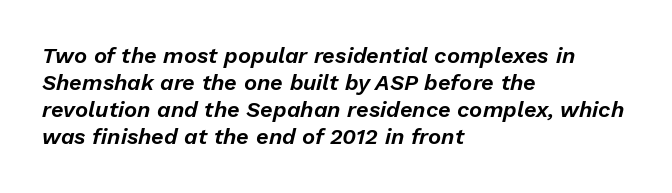
The image shows 22 px text type, italic (leaning right); set left-aligned, line spacing 1.23x, normal letter spacing, not underlined.
